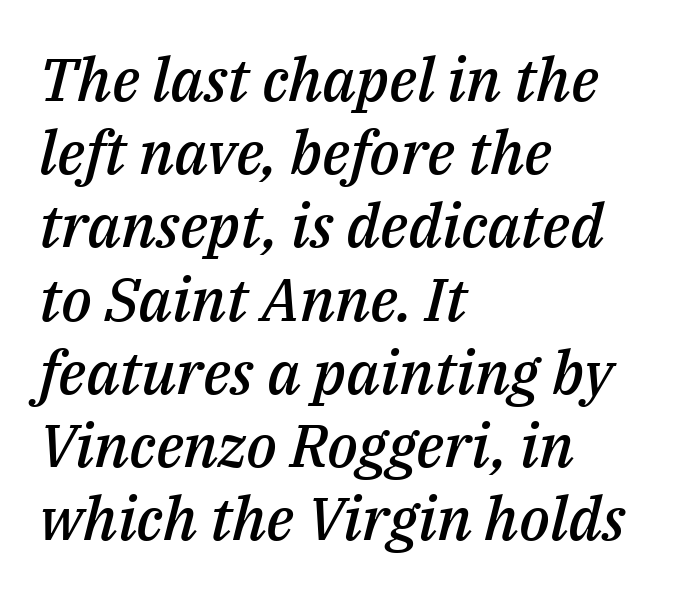
Q: Is the text bold? A: Semi-bold.
Q: Is the text italic (slanted)? A: Yes, it leans right by about 14 degrees.
Q: Is the text underlined? A: No.
Q: How is the paragraph aligned? A: Left-aligned.
Q: Is the spacing between letters normal or unusually wide? A: Normal.
Q: Width (condensed, normal, or wide)? A: Normal.
Q: Stroke contrast? A: Medium.
Q: x-height? A: Medium.
Q: Monospaced? A: No.
